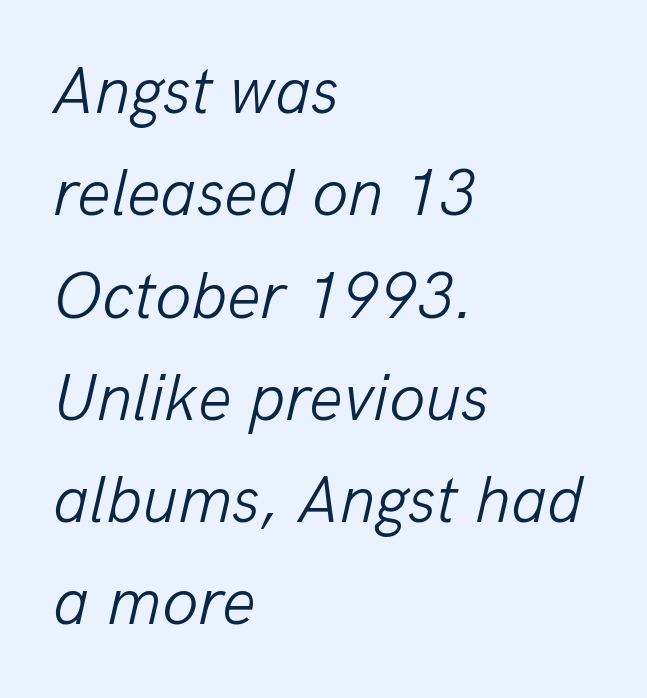
{"italic": "yes", "lean": "right", "slant_degrees": 13, "bold": "no", "weight": "light", "width": "normal", "stroke_contrast": "low", "x_height": "medium", "monospaced": "no", "underline": "no", "align": "left", "line_spacing": "normal", "line_spacing_ratio": 1.55, "letter_spacing": "normal", "letter_spacing_em": 0.0, "glyph_px": 66}
